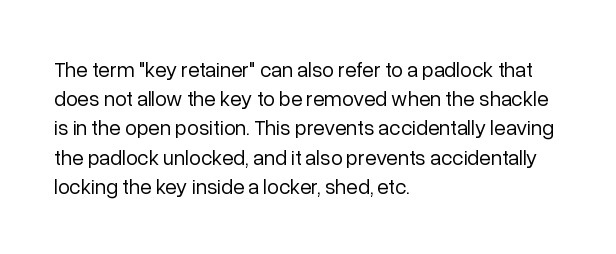
Q: Is the text bold? A: No.
Q: Is the text italic (slanted)? A: No, it is upright.
Q: Is the text underlined? A: No.
Q: How is the paragraph aligned? A: Left-aligned.
Q: Is the spacing between letters normal or unusually wide? A: Normal.
Q: Is the spacing between lines tight, normal or loose? A: Normal.
